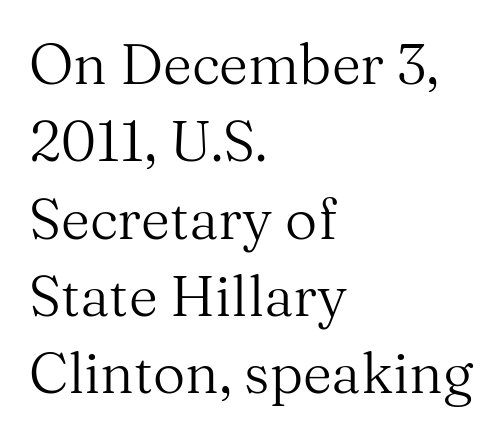
The line texture is even and compact thanks to regular tracking. Think standard paragraph weight, or any step lighter than that. Classification — serif. The lettering holds an erect, upright posture throughout. Does the leading feel generous? No, just average. Words float on clear page, feet unadorned.
